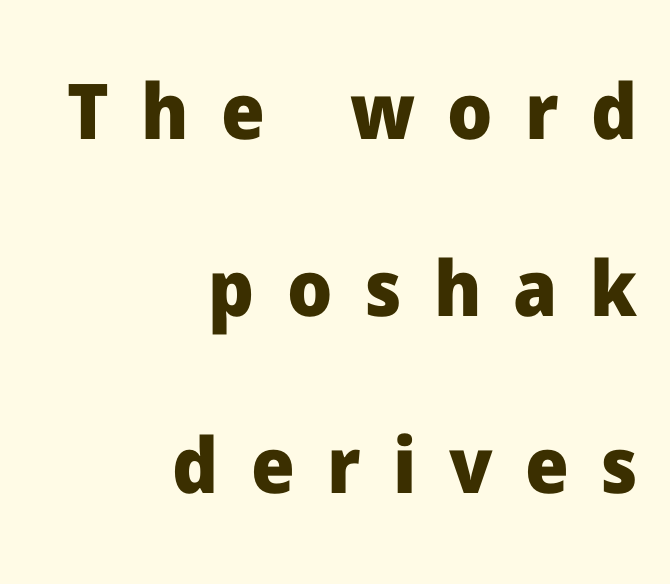
Grotesque or geometric, the face here clearly has no serifs. Rendered with straight, roman letterforms. Every letter is thick-stroked: bold, no question. Type without underlining. Each new line begins a long way beneath the previous one.
